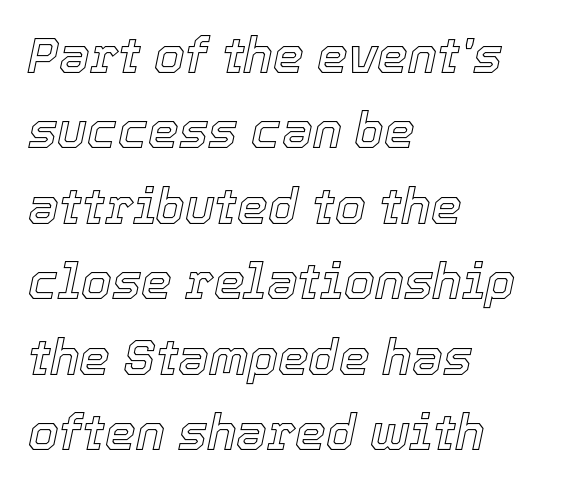
{"italic": "yes", "lean": "right", "slant_degrees": 12, "width": "normal", "x_height": "medium", "monospaced": "no", "underline": "no", "align": "left", "line_spacing": "normal", "line_spacing_ratio": 1.54, "letter_spacing": "normal", "letter_spacing_em": 0.0, "glyph_px": 49}
